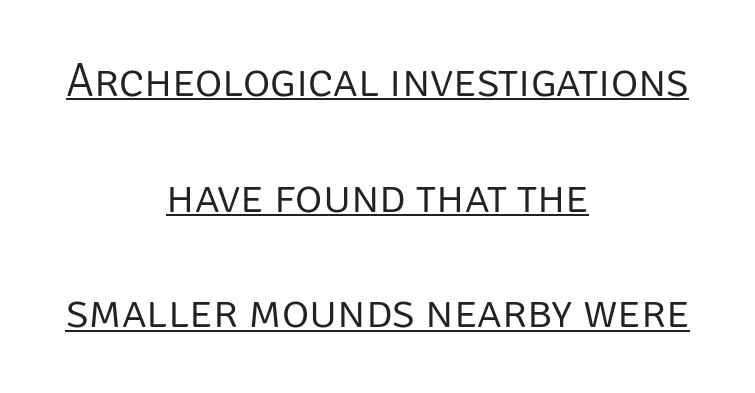
The weight tops out at a normal text grade. Notice how a bar underscores the lettering throughout. A great deal of white space separates one row of letters from the next. In terms of letterspacing, this is plain default setting. You could not count columns in this text — the font is proportionally spaced.
